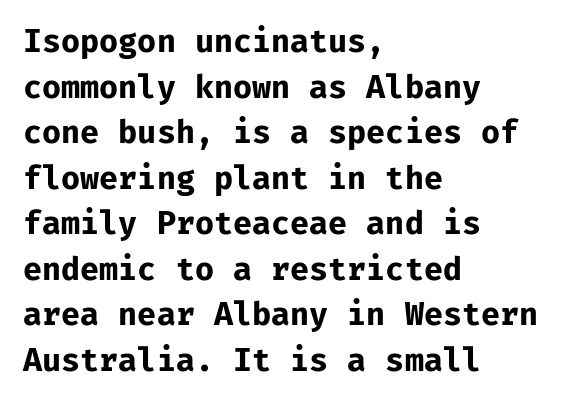
{"serif": "no", "italic": "no", "bold": "yes", "weight": "bold", "width": "normal", "stroke_contrast": "low", "x_height": "medium", "monospaced": "yes", "underline": "no", "align": "left", "line_spacing": "normal", "line_spacing_ratio": 1.47, "letter_spacing": "normal", "letter_spacing_em": 0.0, "glyph_px": 31}
